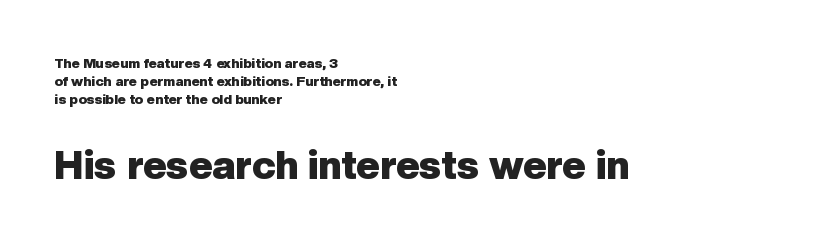
{"serif": "no", "italic": "no", "bold": "yes", "weight": "heavy", "width": "normal", "stroke_contrast": "low", "x_height": "medium", "monospaced": "no", "underline": "no", "align": "left", "line_spacing": "normal", "line_spacing_ratio": 1.28, "letter_spacing": "normal", "letter_spacing_em": 0.0, "larger_block": "second", "size_ratio": 2.86, "glyph_px": 40}
